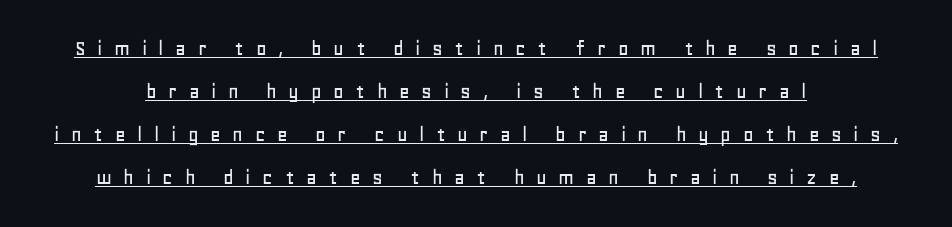
Q: Is the text italic (slanted)? A: No, it is upright.
Q: Is the text underlined? A: Yes.
Q: Is the spacing between letters normal or unusually wide? A: Unusually wide.
